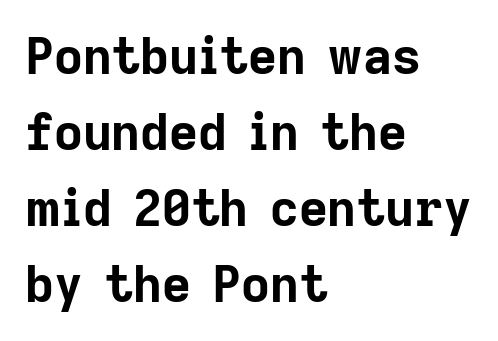
{"serif": "no", "italic": "no", "bold": "yes", "weight": "bold", "width": "normal", "stroke_contrast": "low", "x_height": "medium", "monospaced": "no", "underline": "no", "align": "left", "line_spacing": "normal", "line_spacing_ratio": 1.52, "letter_spacing": "normal", "letter_spacing_em": 0.0, "glyph_px": 50}
